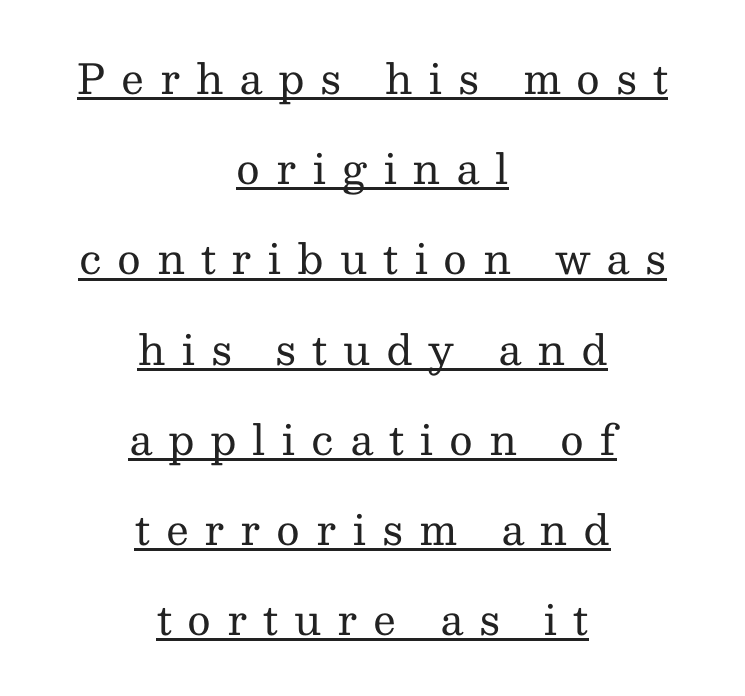
{"serif": "yes", "italic": "no", "bold": "no", "weight": "regular", "width": "normal", "stroke_contrast": "medium", "x_height": "medium", "monospaced": "no", "underline": "yes", "align": "center", "line_spacing": "loose", "line_spacing_ratio": 2.2, "letter_spacing": "wide", "letter_spacing_em": 0.38, "glyph_px": 41}
